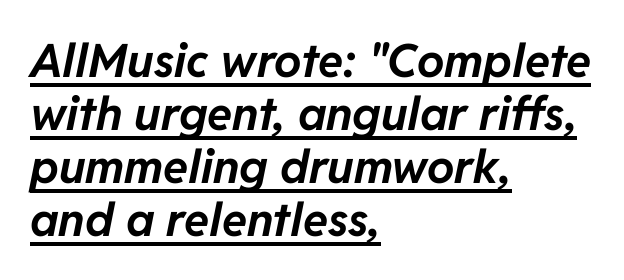
You could not count columns in this text — the font is proportionally spaced. This rendering features underlined lettering. Vertical spacing — tight. The type is set solid horizontally, with unmodified tracking. The compositor pushed each line to the left boundary. As a designer I'd log this as weight 700, bold.
